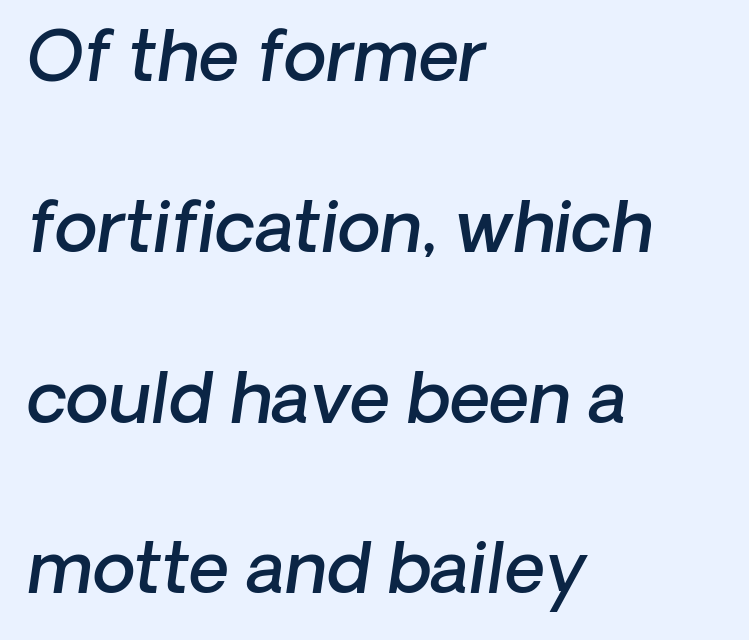
The image shows 70 px semibold sans-serif type; set left-aligned, loose line spacing (2.44x), normal letter spacing, not underlined; low stroke contrast and a medium x-height.
